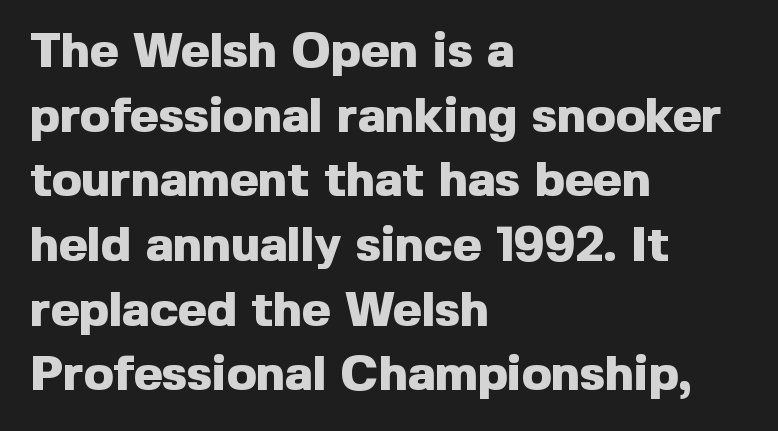
In terms of leading, this rendering sits right in the middle. This rendering features lettering with no underline. Typesetter's note: full bold, strokes at maximum text heaviness. Do the letters lean? They stand straight. Note: no serifs on the glyphs.
